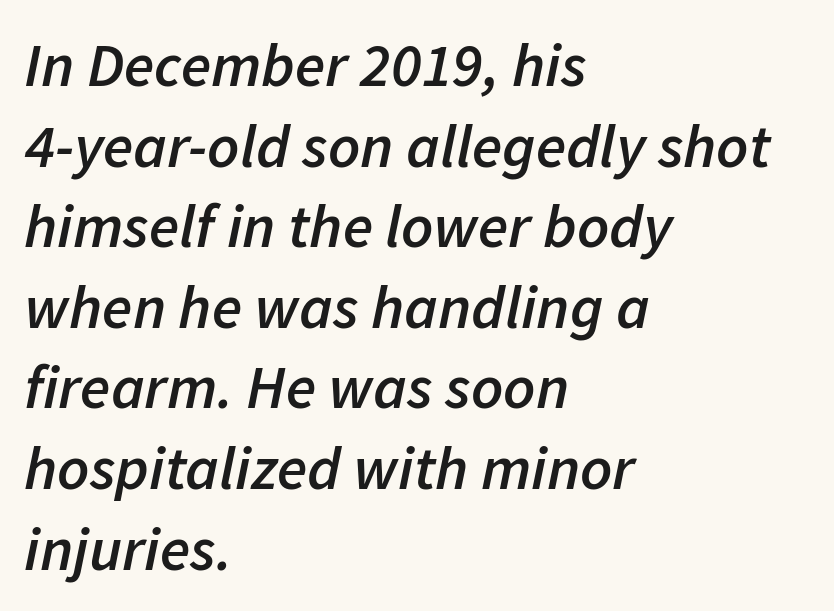
The image shows 62 px semibold type, italic (leaning right); set left-aligned, normal line spacing (1.3x), normal letter spacing, not underlined; low stroke contrast and a medium x-height.
